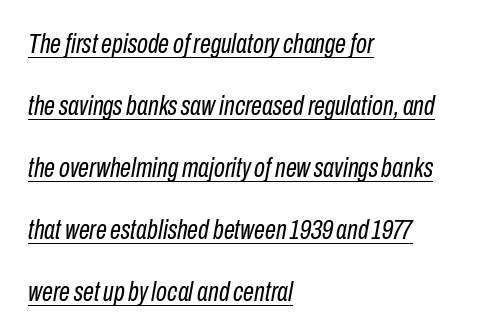
Q: Is the text bold? A: No.
Q: Is the text italic (slanted)? A: Yes, it leans right by about 10 degrees.
Q: Is the text underlined? A: Yes.
Q: How is the paragraph aligned? A: Left-aligned.
Q: Is the spacing between letters normal or unusually wide? A: Normal.
Q: Is the spacing between lines tight, normal or loose? A: Loose.
Q: Width (condensed, normal, or wide)? A: Condensed.
Q: Stroke contrast? A: Low.
Q: x-height? A: Medium.
Q: Monospaced? A: No.
